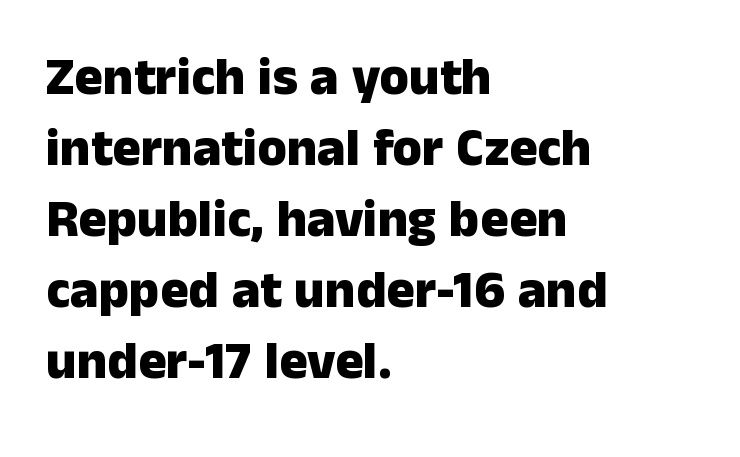
Think of a printed novel: that variable character pitch is what you see here. The ragged edge is on the right, which tells us the setting is flush left. Default kerning and tracking; the words read as compact shapes. The font family rendered here belongs to the sans-serif group. The foot of each line stays bare and open.
